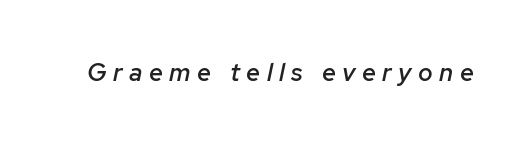
Q: Is the text bold? A: Semi-bold.
Q: Is the text italic (slanted)? A: Yes, it leans right by about 12 degrees.
Q: Is the text underlined? A: No.
Q: Is the spacing between letters normal or unusually wide? A: Unusually wide.
